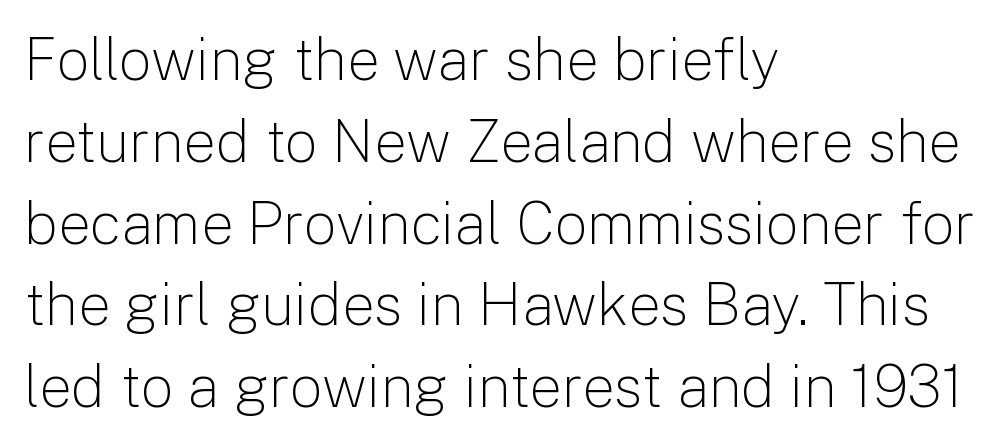
The image shows 58 px light sans-serif type, upright; set left-aligned, normal line spacing (1.41x), normal letter spacing, not underlined; low stroke contrast and a medium x-height.
